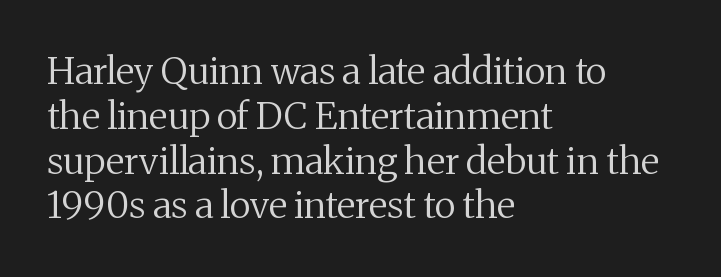
The image shows 37 px regular-weight serif type, upright; set left-aligned, line spacing 1.21x, normal letter spacing, not underlined; medium stroke contrast and a medium x-height.
